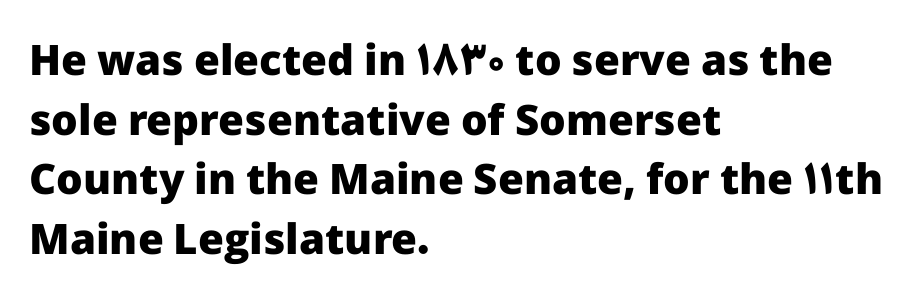
Q: Is the text bold? A: Yes.
Q: Is the text italic (slanted)? A: No, it is upright.
Q: Is the typeface a serif or a sans-serif typeface? A: Sans-serif.
Q: Is the text underlined? A: No.
Q: How is the paragraph aligned? A: Left-aligned.
Q: Is the spacing between letters normal or unusually wide? A: Normal.
Q: Is the spacing between lines tight, normal or loose? A: Normal.
Q: Width (condensed, normal, or wide)? A: Normal.
Q: Stroke contrast? A: Low.
Q: x-height? A: Medium.
Q: Monospaced? A: No.
